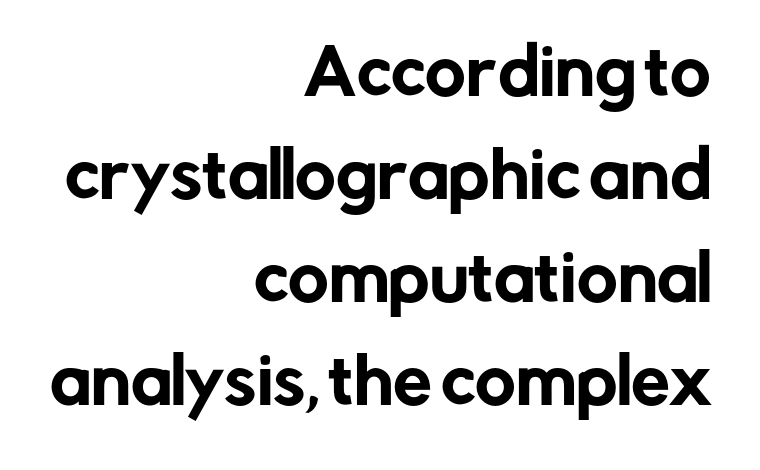
The image shows 62 px sans-serif type, upright; set right-aligned, normal line spacing (1.66x), normal letter spacing, not underlined; low stroke contrast and a medium x-height.
